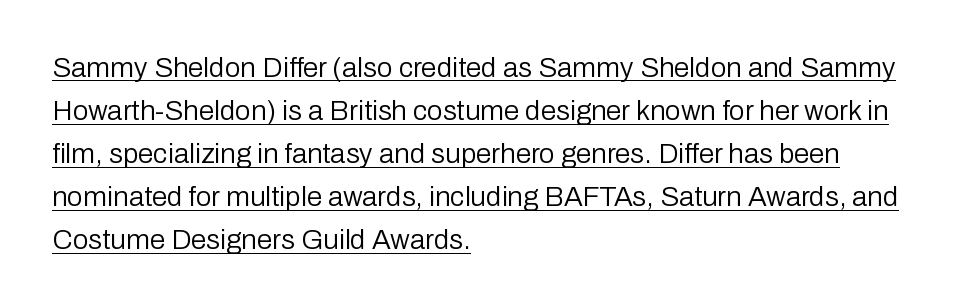
How would I describe the line gaps? Plain and ordinary. In CSS terms this would be text-align: left. I'd call this a sans setting — the letters go barefoot. Every word sits above its own underline. Varying glyph widths throughout — classic text-font behaviour.
